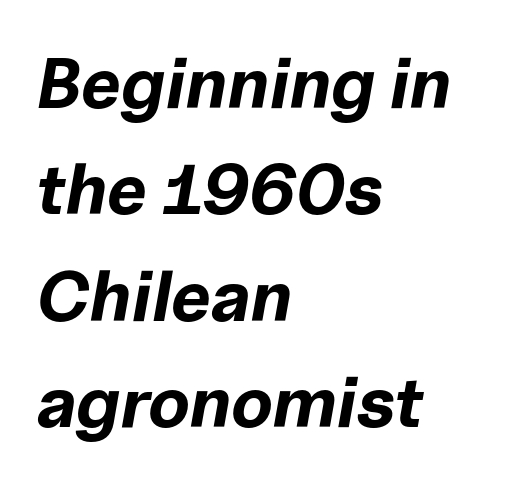
{"italic": "yes", "lean": "right", "slant_degrees": 10, "bold": "yes", "weight": "bold", "width": "normal", "stroke_contrast": "low", "x_height": "medium", "monospaced": "no", "underline": "no", "align": "left", "line_spacing": "normal", "line_spacing_ratio": 1.5, "letter_spacing": "normal", "letter_spacing_em": 0.0, "glyph_px": 71}
